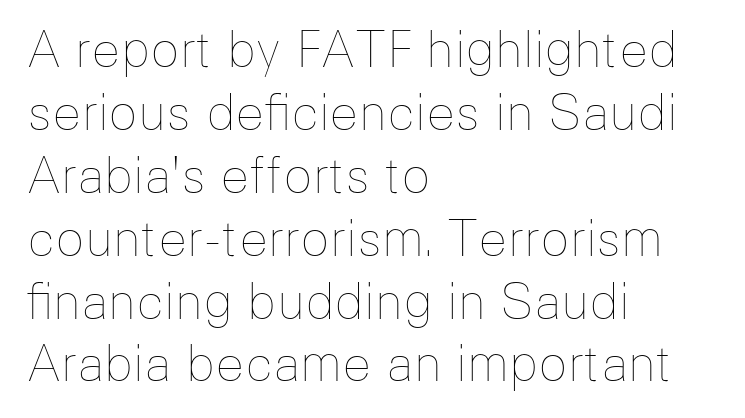
The image shows 48 px thin type, upright; set left-aligned, normal line spacing (1.31x), normal letter spacing, not underlined; low stroke contrast and a medium x-height.
